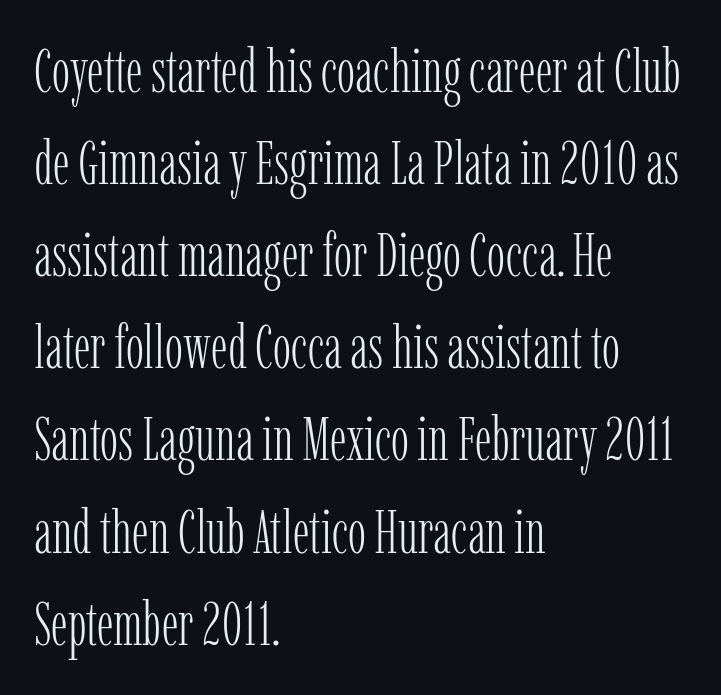
{"serif": "yes", "italic": "no", "bold": "no", "weight": "light", "width": "condensed", "stroke_contrast": "low", "x_height": "medium", "monospaced": "no", "underline": "no", "align": "left", "line_spacing": "normal", "line_spacing_ratio": 1.51, "letter_spacing": "normal", "letter_spacing_em": 0.0, "glyph_px": 61}
